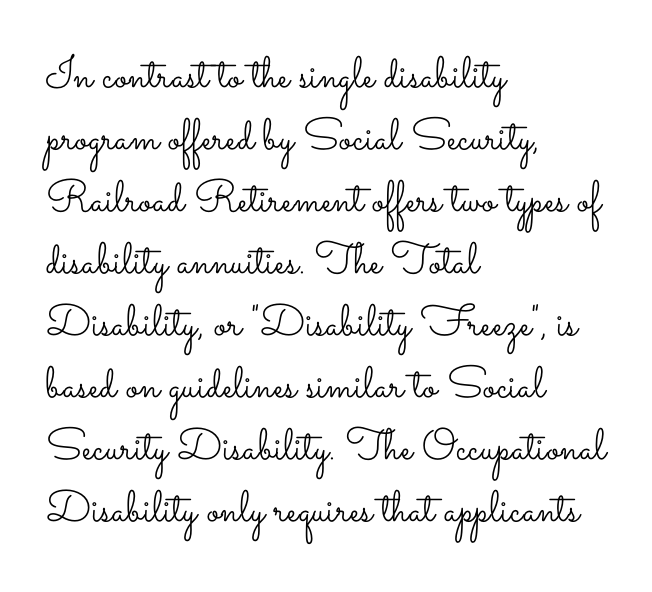
Q: Is the text bold? A: No.
Q: Is the text italic (slanted)? A: Yes.
Q: Is the text underlined? A: No.
Q: How is the paragraph aligned? A: Left-aligned.
Q: Is the spacing between letters normal or unusually wide? A: Normal.
Q: Is the spacing between lines tight, normal or loose? A: Normal.
Q: Width (condensed, normal, or wide)? A: Wide.
Q: Stroke contrast? A: Low.
Q: x-height? A: Small.
Q: Monospaced? A: No.
